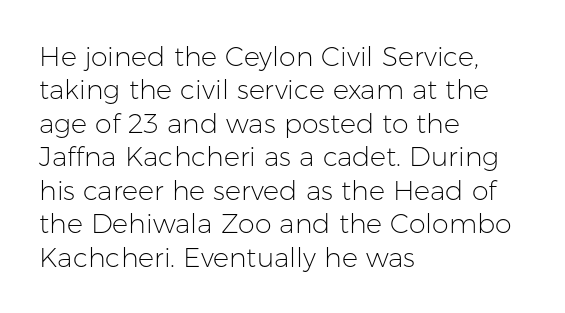
Q: Is the text bold? A: No.
Q: Is the text italic (slanted)? A: No, it is upright.
Q: Is the text underlined? A: No.
Q: How is the paragraph aligned? A: Left-aligned.
Q: Is the spacing between letters normal or unusually wide? A: Normal.
